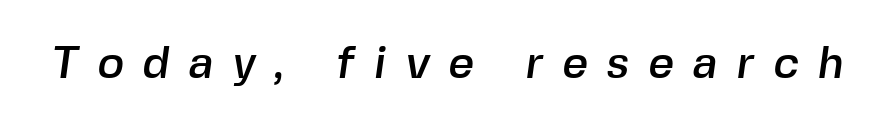
Q: Is the typeface a serif or a sans-serif typeface? A: Sans-serif.
Q: Is the text underlined? A: No.
Q: Is the spacing between letters normal or unusually wide? A: Unusually wide.
Q: Width (condensed, normal, or wide)? A: Normal.
Q: x-height? A: Medium.
Q: Monospaced? A: No.
